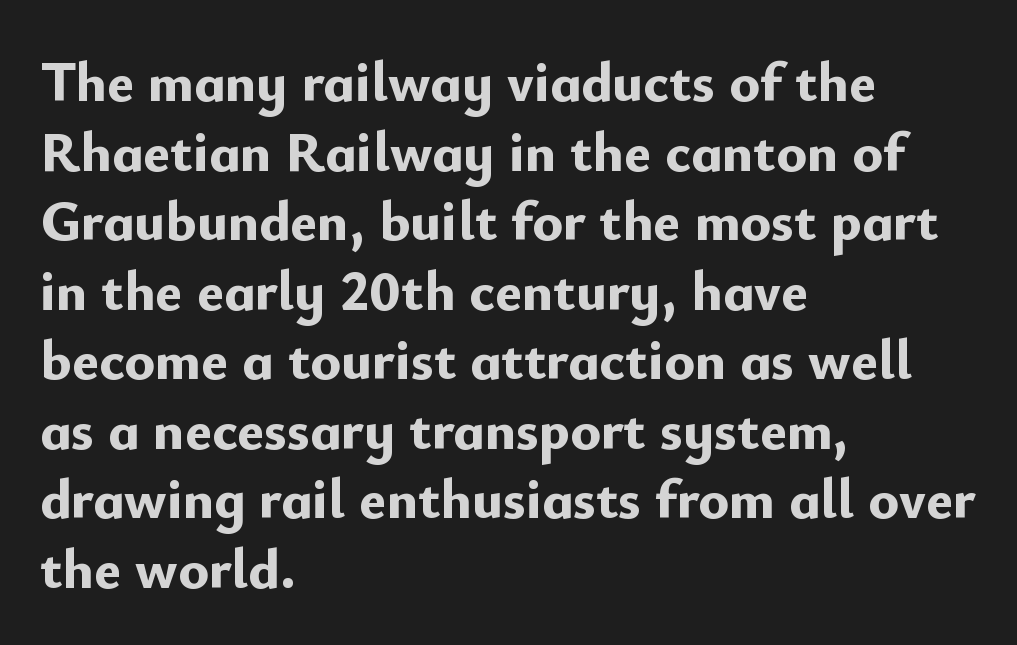
Default kerning and tracking; the words read as compact shapes. What weight is shown? A full bold with thick strokes. Caption: multi-line text, flush left, ragged right. These lines are rendered in a variable-pitch font.
